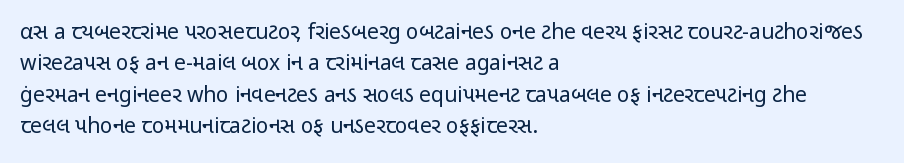
Q: Is the text bold? A: No.
Q: Is the text italic (slanted)? A: No, it is upright.
Q: Is the text underlined? A: No.
Q: How is the paragraph aligned? A: Left-aligned.
Q: Is the spacing between letters normal or unusually wide? A: Normal.
Q: Is the spacing between lines tight, normal or loose? A: Normal.
